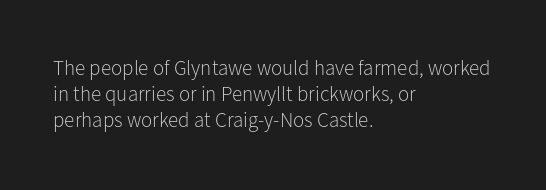
The image shows 21 px text type, upright; set left-aligned, normal line spacing (1.25x), normal letter spacing, not underlined.
